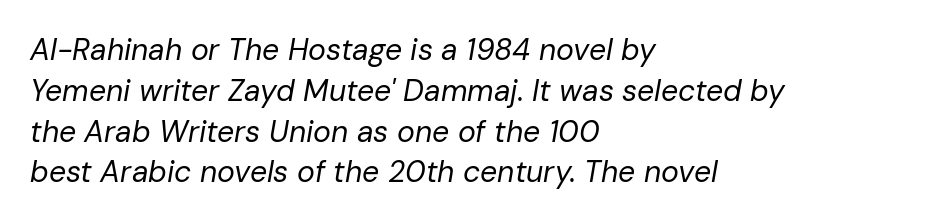
The passage is arranged the way most books set body copy — flush left. Notice how descenders clear the ascenders below comfortably — that's standard leading. Stem width sits at or under what a default text font uses. Style check: oblique. Character widths vary here, with narrow letters taking less room than wide ones.
